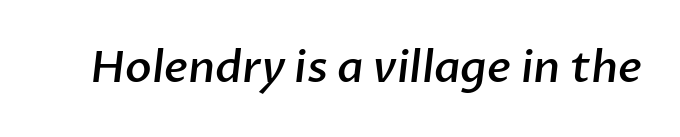
The image shows 44 px semibold sans-serif type; set normal letter spacing, not underlined; low stroke contrast and a medium x-height.
